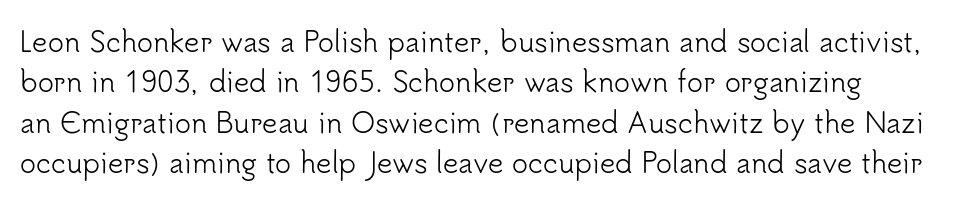
{"italic": "no", "bold": "no", "underline": "no", "align": "left", "line_spacing": "normal", "line_spacing_ratio": 1.5, "letter_spacing": "normal", "letter_spacing_em": 0.0, "glyph_px": 27}
